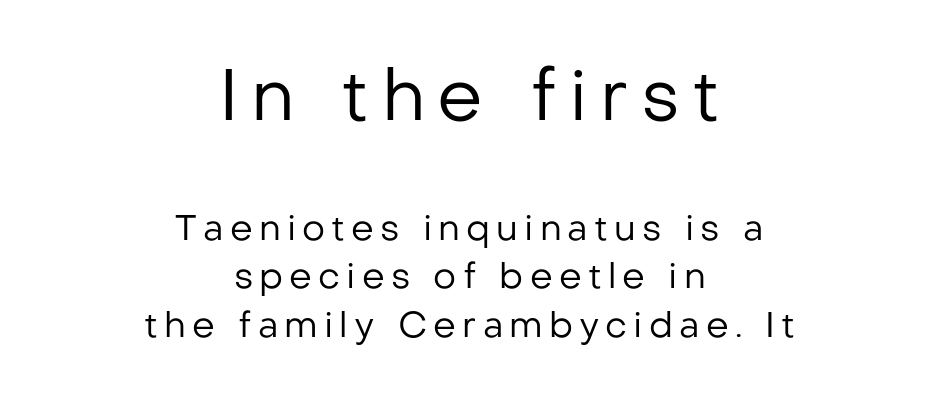
{"serif": "no", "italic": "no", "bold": "no", "weight": "regular", "width": "normal", "stroke_contrast": "low", "x_height": "medium", "monospaced": "no", "underline": "no", "align": "center", "line_spacing": "normal", "line_spacing_ratio": 1.34, "larger_block": "first", "size_ratio": 2.0, "glyph_px": 72}
